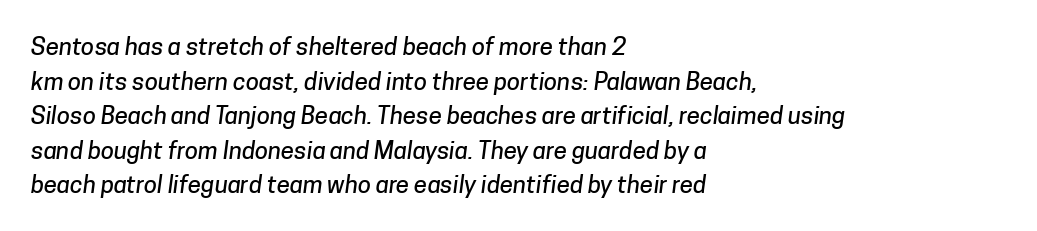
This sample uses plain, unmodified letter spacing. The text block is weighted toward the left margin, trailing off unevenly rightward. Letters rest on an invisible, unmarked baseline. Does the leading feel generous? No, just average.
